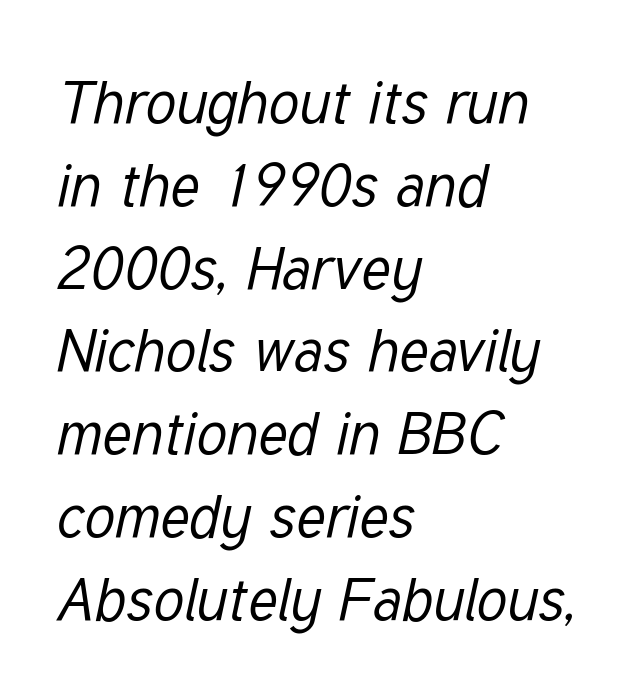
The image shows 60 px regular-weight, condensed type, italic (leaning right); set left-aligned, normal line spacing (1.38x), normal letter spacing, not underlined; low stroke contrast and a medium x-height.
